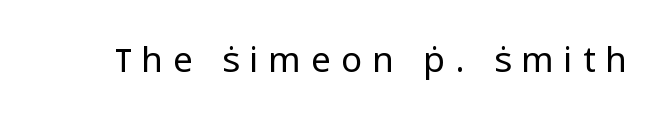
Note: no serifs on the glyphs. Descenders hang freely into open space. Here the designer chose a conventional face with non-uniform glyph widths. Vertical strokes here are truly vertical. No letter is thick-stroked: the sample isn't bold.
